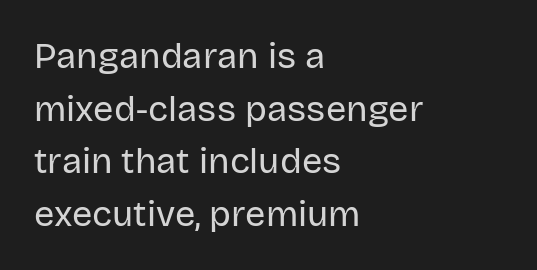
Q: Is the text bold? A: No.
Q: Is the text italic (slanted)? A: No, it is upright.
Q: Is the typeface a serif or a sans-serif typeface? A: Sans-serif.
Q: Is the text underlined? A: No.
Q: How is the paragraph aligned? A: Left-aligned.
Q: Is the spacing between letters normal or unusually wide? A: Normal.
Q: Is the spacing between lines tight, normal or loose? A: Normal.
Q: Width (condensed, normal, or wide)? A: Normal.
Q: Stroke contrast? A: Low.
Q: x-height? A: Large.
Q: Monospaced? A: No.
